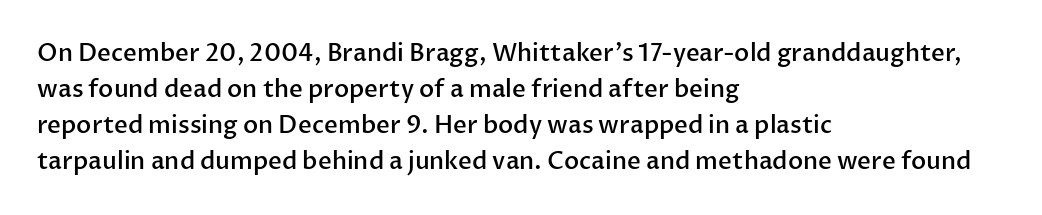
The image shows 24 px text type, upright; set left-aligned, normal line spacing (1.5x), normal letter spacing, not underlined.
